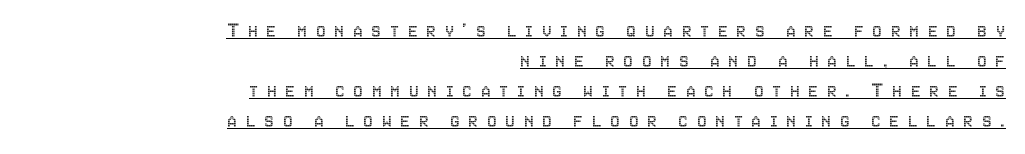
The line texture is sparse and dotted thanks to wide tracking. These lines were composed using upright roman letters. Does a line run under the words? Yes, clearly. Compared with a flush-left layout, this one pins lines to the opposite, right side. Each new line begins a customary step beneath the previous one.
